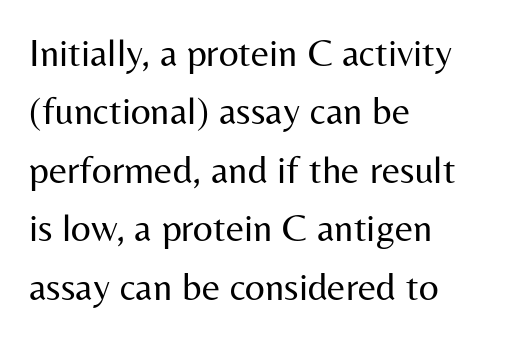
{"serif": "no", "italic": "no", "bold": "no", "weight": "regular", "width": "normal", "stroke_contrast": "medium", "x_height": "medium", "monospaced": "no", "underline": "no", "align": "left", "line_spacing": "normal", "line_spacing_ratio": 1.5, "letter_spacing": "normal", "letter_spacing_em": 0.0, "glyph_px": 39}
